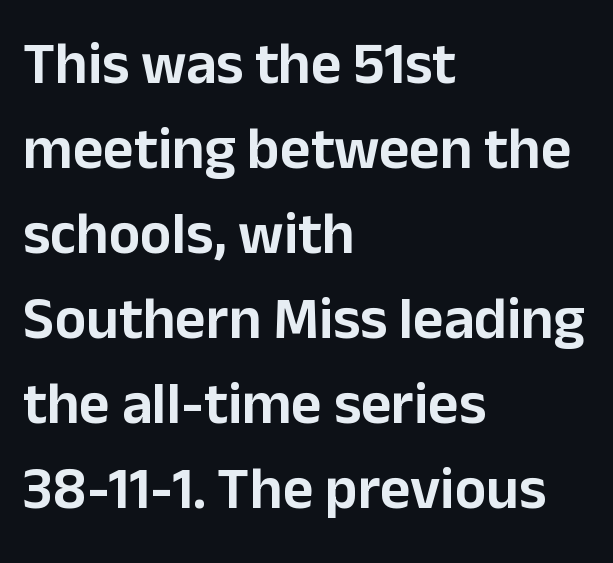
Q: Is the text italic (slanted)? A: No, it is upright.
Q: Is the typeface a serif or a sans-serif typeface? A: Sans-serif.
Q: Is the text underlined? A: No.
Q: How is the paragraph aligned? A: Left-aligned.
Q: Is the spacing between letters normal or unusually wide? A: Normal.
Q: Is the spacing between lines tight, normal or loose? A: Normal.
Q: Width (condensed, normal, or wide)? A: Normal.
Q: Stroke contrast? A: Low.
Q: x-height? A: Medium.
Q: Monospaced? A: No.
